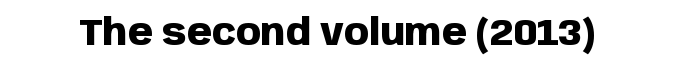
Q: Is the text bold? A: Yes.
Q: Is the text italic (slanted)? A: No, it is upright.
Q: Is the typeface a serif or a sans-serif typeface? A: Sans-serif.
Q: Is the text underlined? A: No.
Q: Is the spacing between letters normal or unusually wide? A: Normal.
Q: Width (condensed, normal, or wide)? A: Normal.
Q: Stroke contrast? A: Low.
Q: x-height? A: Large.
Q: Monospaced? A: No.
